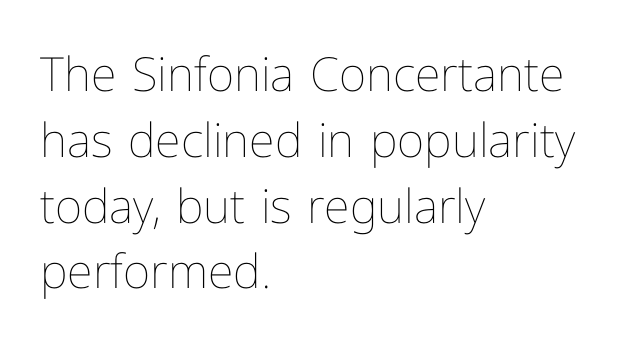
Regarding leading, the lines here are spaced in the standard way. No word sits above an underline. No heavy texture on the line: the type isn't bold. Think of a printed novel: that variable character pitch is what you see here.
